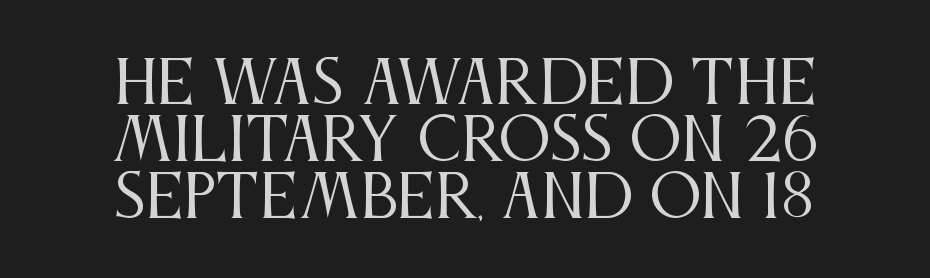
{"serif": "yes", "italic": "no", "bold": "no", "weight": "regular", "width": "condensed", "stroke_contrast": "medium", "x_height": "large", "monospaced": "no", "underline": "no", "align": "center", "line_spacing": "tight", "line_spacing_ratio": 0.98, "letter_spacing": "normal", "letter_spacing_em": 0.0, "glyph_px": 58}
